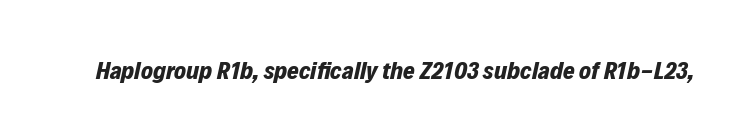
Letters rest on an invisible, unmarked baseline. Compared with typical body copy, the letter spacing here is the same. Rendered with sloped, italic letterforms. Students, this is bold: see how much ink each stroke carries.
